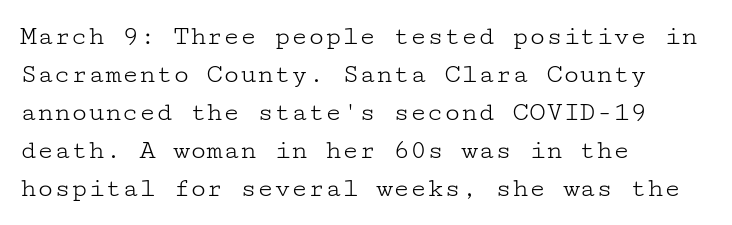
The image shows 28 px light, wide serif type, upright; set left-aligned, normal line spacing (1.36x), normal letter spacing, not underlined; low stroke contrast and a medium x-height.
